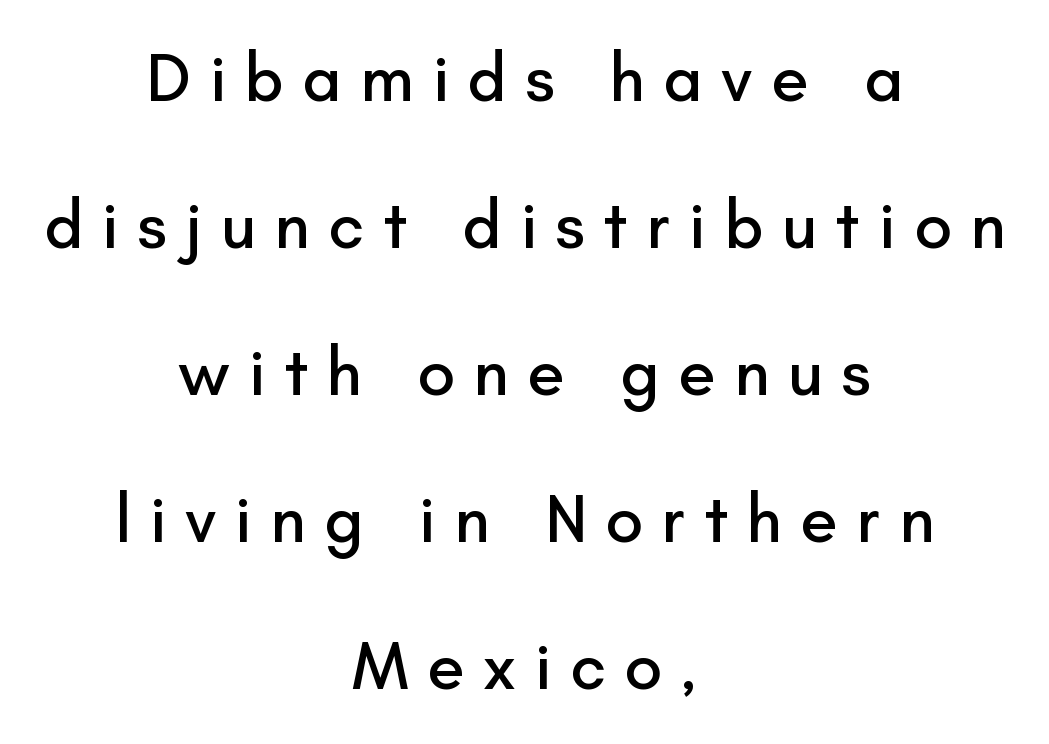
Substantial extra tracking has been applied to these lines. A typesetter would mark this as roman, not italic. Lines of text with bare space underneath. Which margin do the lines hug? Neither — every line sits in the middle. The face used here is proportionally spaced, like ordinary book or web type.
